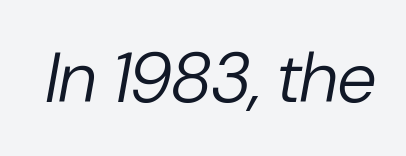
{"italic": "yes", "lean": "right", "slant_degrees": 10, "bold": "no", "weight": "regular", "width": "normal", "stroke_contrast": "low", "x_height": "medium", "monospaced": "no", "underline": "no", "letter_spacing": "normal", "letter_spacing_em": 0.0, "glyph_px": 71}
